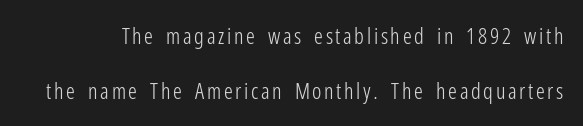
Weight: regular or lighter. The space directly below the letters is spotless. Posture: straight, roman, zero tilt. Interline gaps are noticeably wide in this sample.
